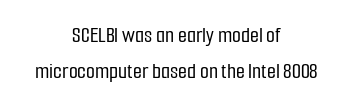
The image shows 23 px text type, upright; set centered, normal line spacing (1.57x), normal letter spacing, not underlined.
